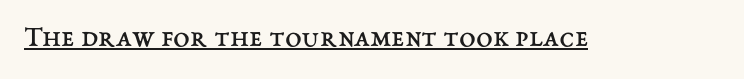
Does extra space separate the letters? No, they use regular spacing. Upright lettering throughout. The font sits on the lighter half of the weight spectrum, regular included. The face used here is proportionally spaced, like ordinary book or web type.
